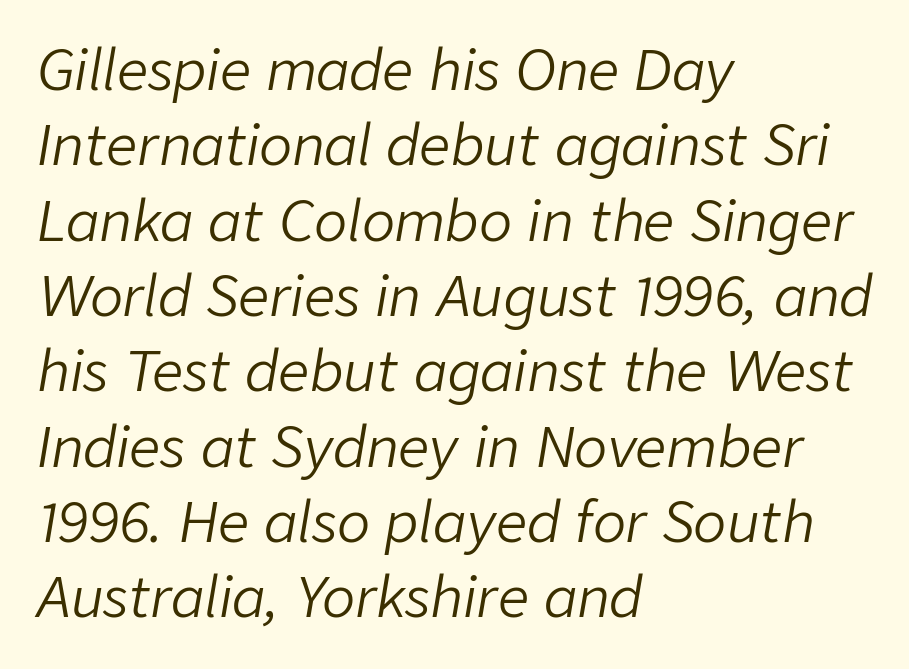
Q: Is the text bold? A: No.
Q: Is the text italic (slanted)? A: Yes, it leans right by about 9 degrees.
Q: Is the text underlined? A: No.
Q: How is the paragraph aligned? A: Left-aligned.
Q: Is the spacing between letters normal or unusually wide? A: Normal.
Q: Is the spacing between lines tight, normal or loose? A: Normal.
Q: Width (condensed, normal, or wide)? A: Normal.
Q: Stroke contrast? A: Low.
Q: x-height? A: Medium.
Q: Monospaced? A: No.
